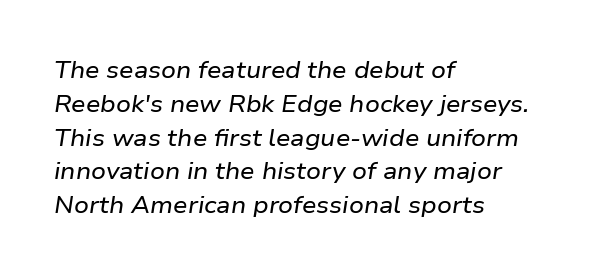
The image shows 23 px text type, italic (leaning right); set left-aligned, normal line spacing (1.47x), normal letter spacing, not underlined.
